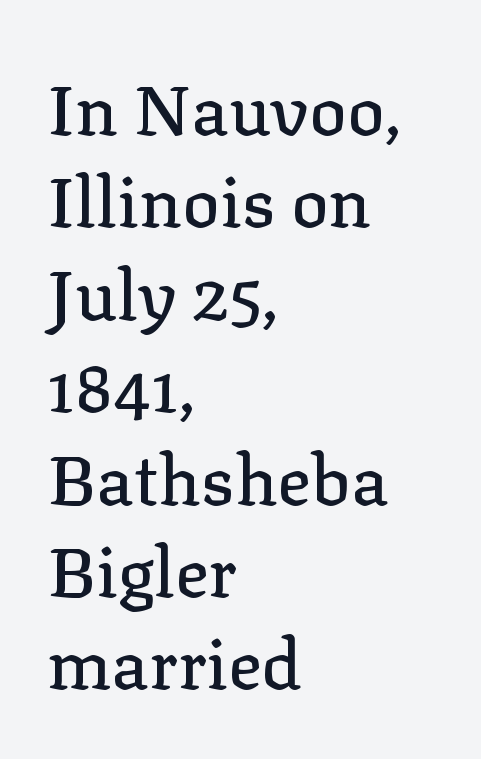
Q: Is the text italic (slanted)? A: No, it is upright.
Q: Is the typeface a serif or a sans-serif typeface? A: Serif.
Q: Is the text underlined? A: No.
Q: How is the paragraph aligned? A: Left-aligned.
Q: Is the spacing between letters normal or unusually wide? A: Normal.
Q: Is the spacing between lines tight, normal or loose? A: Normal.
Q: Width (condensed, normal, or wide)? A: Normal.
Q: Stroke contrast? A: Low.
Q: x-height? A: Medium.
Q: Monospaced? A: No.
